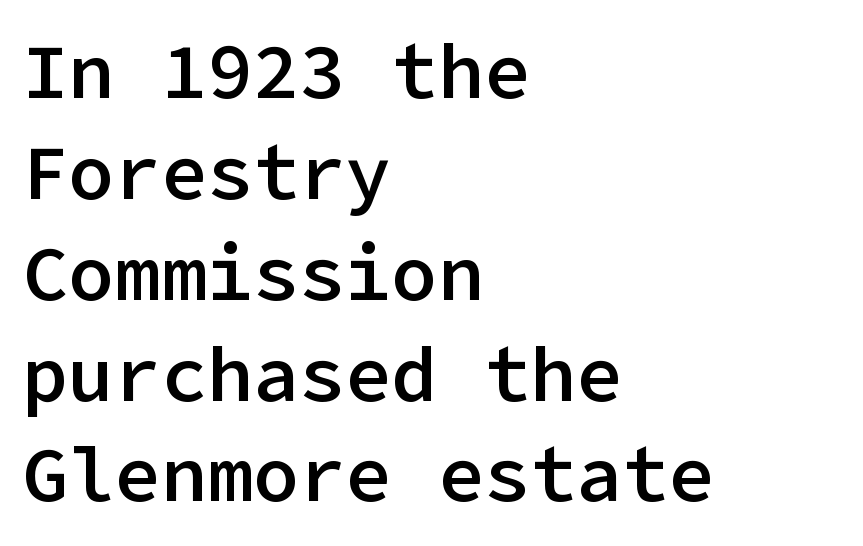
Line spacing here is normal. Is the letter spacing exaggerated? No — it looks like the ordinary default. Ascenders rise straight up at ninety degrees. Where is the straight margin? On the left. A somewhat darkened texture: the type is semibold rather than bold.
